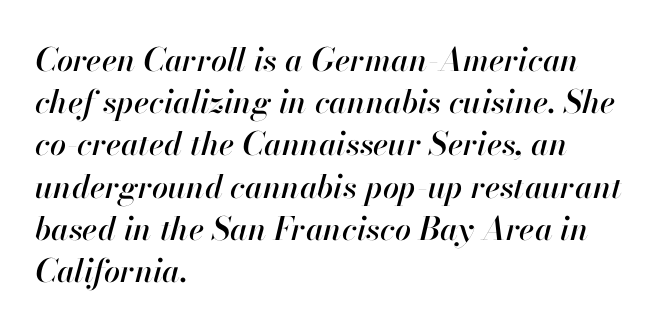
Q: Is the text italic (slanted)? A: Yes, it leans right by about 13 degrees.
Q: Is the text underlined? A: No.
Q: How is the paragraph aligned? A: Left-aligned.
Q: Is the spacing between letters normal or unusually wide? A: Normal.
Q: Is the spacing between lines tight, normal or loose? A: Normal.
Q: Width (condensed, normal, or wide)? A: Normal.
Q: Stroke contrast? A: High.
Q: x-height? A: Small.
Q: Monospaced? A: No.
